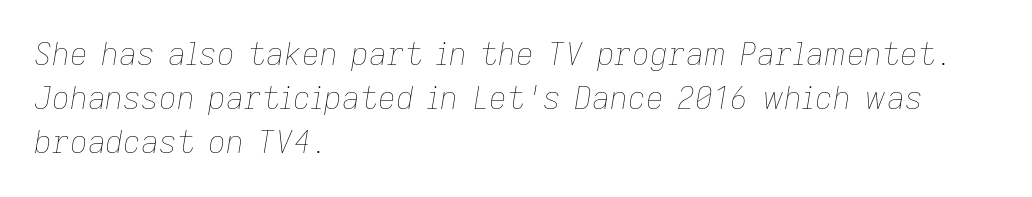
The image shows 31 px thin type, italic (leaning right); set left-aligned, normal line spacing (1.42x), normal letter spacing, not underlined; low stroke contrast and a medium x-height.
